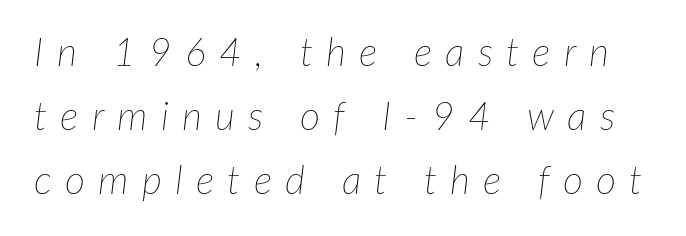
{"italic": "yes", "lean": "right", "slant_degrees": 7, "bold": "no", "weight": "thin", "width": "normal", "stroke_contrast": "low", "x_height": "medium", "monospaced": "no", "underline": "no", "line_spacing": "normal", "line_spacing_ratio": 1.64, "letter_spacing": "wide", "letter_spacing_em": 0.34, "glyph_px": 39}
